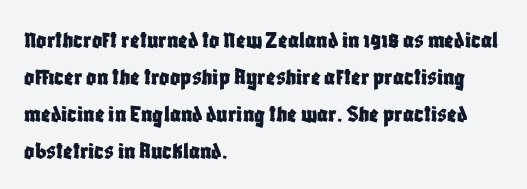
The image shows 25 px text type, upright; set left-aligned, normal line spacing (1.48x), normal letter spacing, not underlined.
